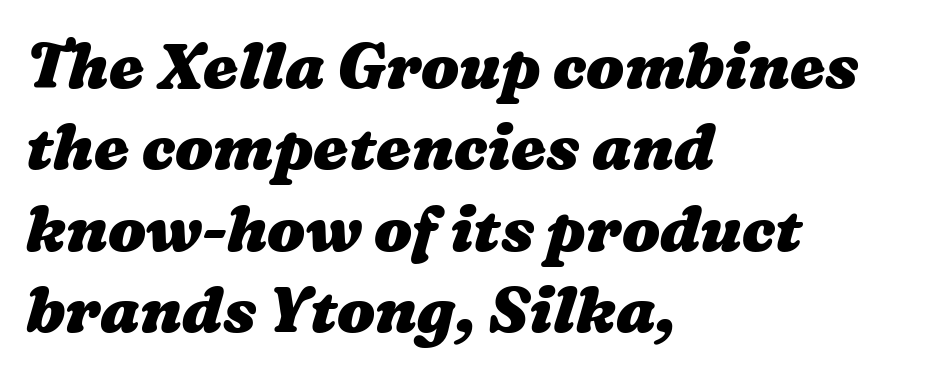
The image shows 63 px heavy, wide type; set left-aligned, normal line spacing (1.29x), normal letter spacing, not underlined; medium stroke contrast and a medium x-height.
